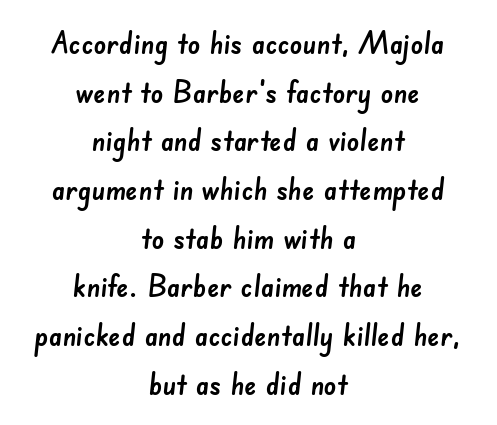
The image shows 31 px sans-serif type; set centered, normal line spacing (1.57x), normal letter spacing, not underlined; low stroke contrast and a small x-height.
